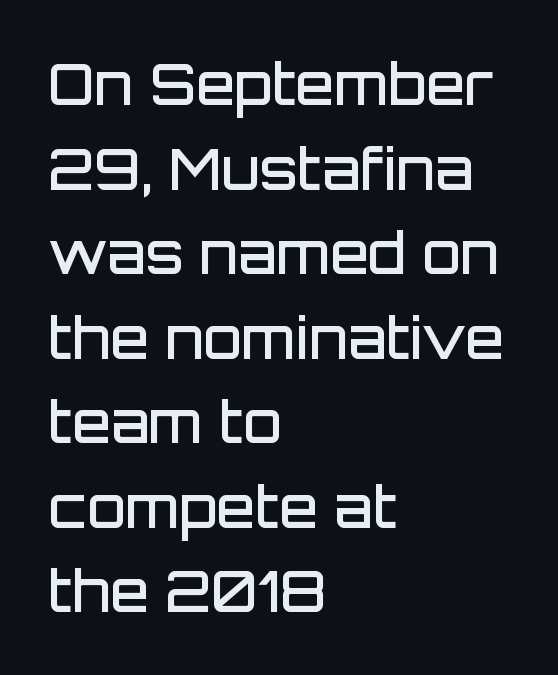
Q: Is the text bold? A: Semi-bold.
Q: Is the text italic (slanted)? A: No, it is upright.
Q: Is the typeface a serif or a sans-serif typeface? A: Sans-serif.
Q: Is the text underlined? A: No.
Q: How is the paragraph aligned? A: Left-aligned.
Q: Is the spacing between letters normal or unusually wide? A: Normal.
Q: Is the spacing between lines tight, normal or loose? A: Normal.
Q: Width (condensed, normal, or wide)? A: Normal.
Q: Stroke contrast? A: Low.
Q: x-height? A: Large.
Q: Monospaced? A: No.
